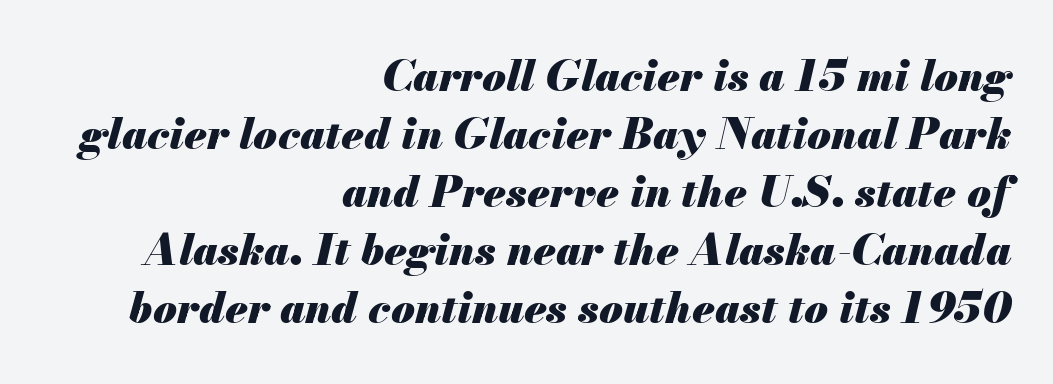
{"italic": "yes", "lean": "right", "slant_degrees": 13, "bold": "yes", "weight": "heavy", "width": "normal", "stroke_contrast": "medium", "x_height": "small", "monospaced": "no", "underline": "no", "align": "right", "line_spacing": "normal", "line_spacing_ratio": 1.35, "letter_spacing": "normal", "letter_spacing_em": 0.0, "glyph_px": 43}
